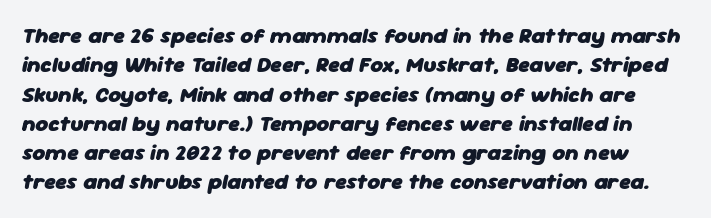
No word sits above an underline. Chunky letters — that's bold for sure. Notice how descenders clear the ascenders below comfortably — that's standard leading. The axis of the letterforms is tilted away from vertical. Does extra space separate the letters? No, they use regular spacing.
